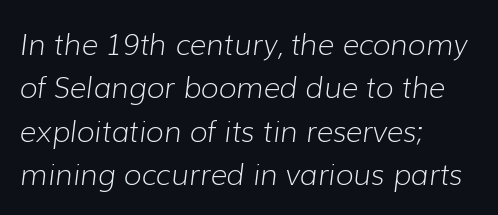
The font sits on the lighter half of the weight spectrum, regular included. The designer left line spacing at the default. Spacing verdict: proportional, widths tailored to each character. The horizontal fit of the characters is conventional and even. The lettering tilts uniformly, giving the passage an italic look.
